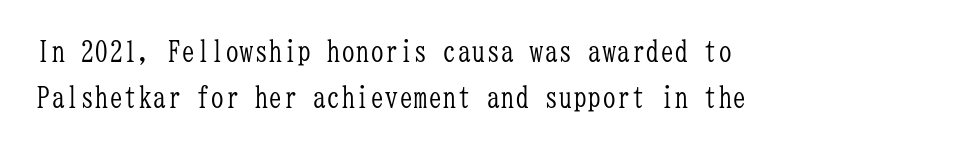
{"serif": "yes", "italic": "no", "bold": "no", "weight": "light", "width": "condensed", "stroke_contrast": "low", "x_height": "medium", "monospaced": "yes", "underline": "no", "align": "left", "line_spacing": "normal", "line_spacing_ratio": 1.57, "letter_spacing": "normal", "letter_spacing_em": 0.0, "glyph_px": 29}
